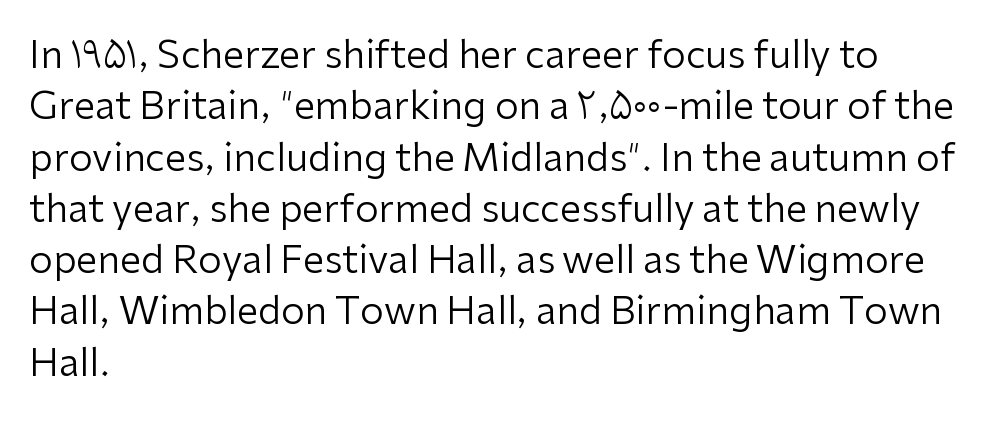
The image shows 38 px regular-weight sans-serif type, upright; set left-aligned, normal line spacing (1.35x), normal letter spacing, not underlined; low stroke contrast and a medium x-height.
